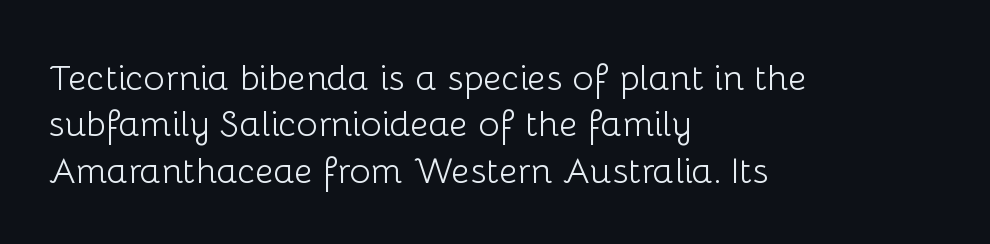
Honestly, the letter spacing is just normal — you wouldn't notice it. The characters are drawn with everyday or finer stroke widths. The line-height multiplier appears to be the usual default. Plain, unruled lines of type. Varying glyph widths throughout — classic text-font behaviour.
